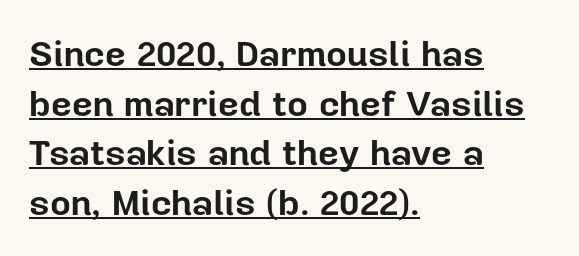
The image shows 36 px bold sans-serif type, upright; set left-aligned, normal line spacing (1.38x), normal letter spacing, underlined; low stroke contrast and a medium x-height.
